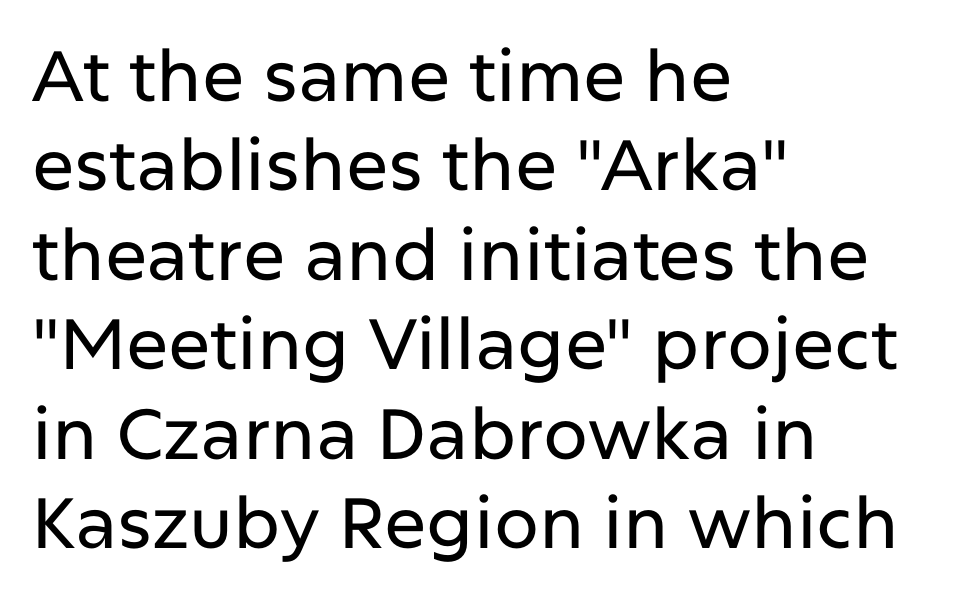
{"serif": "no", "italic": "no", "width": "normal", "stroke_contrast": "low", "x_height": "medium", "monospaced": "no", "underline": "no", "align": "left", "line_spacing": "normal", "line_spacing_ratio": 1.26, "letter_spacing": "normal", "letter_spacing_em": 0.0, "glyph_px": 71}
